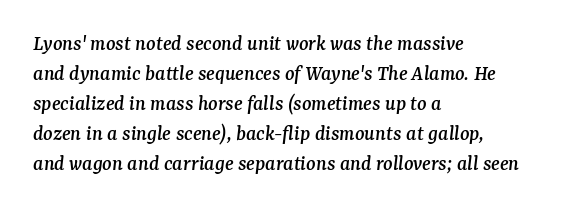
Q: Is the text italic (slanted)? A: Yes, it leans right by about 7 degrees.
Q: Is the text underlined? A: No.
Q: How is the paragraph aligned? A: Left-aligned.
Q: Is the spacing between letters normal or unusually wide? A: Normal.
Q: Is the spacing between lines tight, normal or loose? A: Normal.
